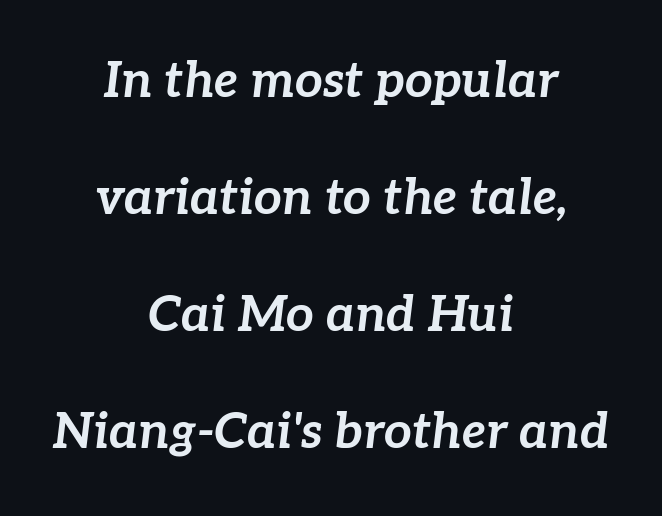
{"italic": "yes", "lean": "right", "slant_degrees": 7, "bold": "yes", "weight": "bold", "width": "normal", "stroke_contrast": "low", "x_height": "medium", "monospaced": "no", "underline": "no", "align": "center", "line_spacing": "loose", "line_spacing_ratio": 2.39, "letter_spacing": "normal", "letter_spacing_em": 0.0, "glyph_px": 49}
